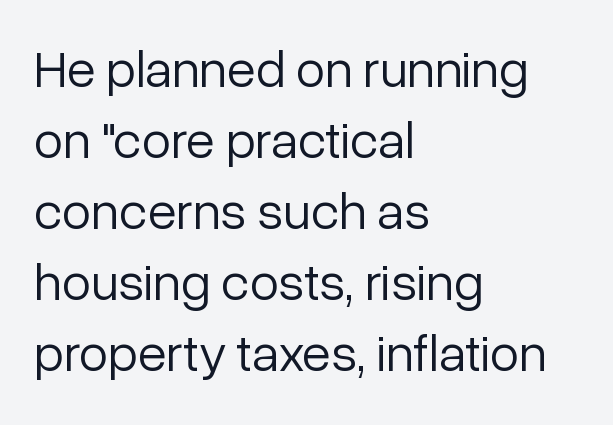
The image shows 53 px light sans-serif type, upright; set left-aligned, normal line spacing (1.34x), normal letter spacing, not underlined; low stroke contrast and a medium x-height.
